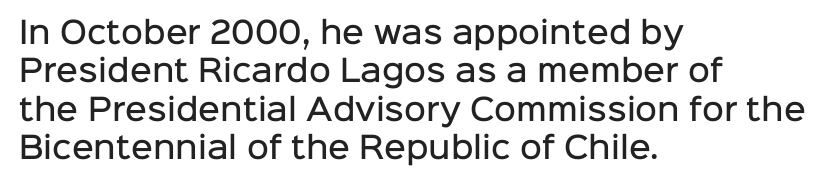
{"serif": "no", "italic": "no", "bold": "semi", "weight": "semibold", "width": "normal", "stroke_contrast": "low", "x_height": "medium", "monospaced": "no", "underline": "no", "align": "left", "line_spacing": "normal", "line_spacing_ratio": 1.28, "letter_spacing": "normal", "letter_spacing_em": 0.0, "glyph_px": 30}
